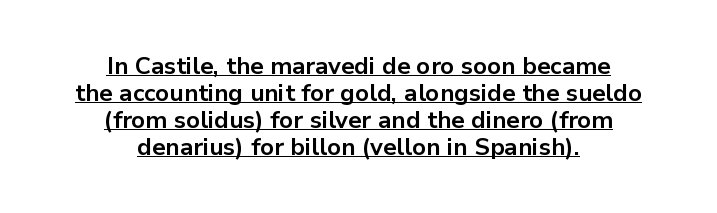
Reading down the block, each line starts at a different indent, mirrored at its end. What's the leading like? Squeezed, with rows nearly overlapping. The font is running at its bold setting. This rendering leaves character spacing at its baseline value.
